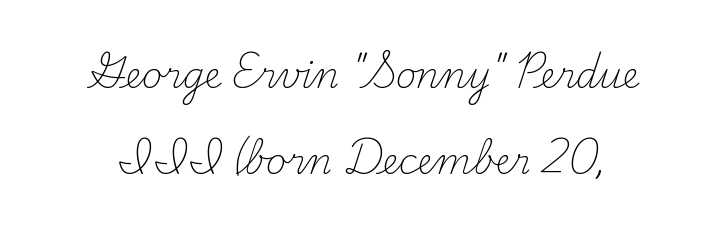
Q: Is the text bold? A: No.
Q: Is the text italic (slanted)? A: Yes.
Q: Is the text underlined? A: No.
Q: Is the spacing between letters normal or unusually wide? A: Normal.
Q: Is the spacing between lines tight, normal or loose? A: Loose.
Q: Width (condensed, normal, or wide)? A: Normal.
Q: Stroke contrast? A: Medium.
Q: x-height? A: Small.
Q: Monospaced? A: No.
